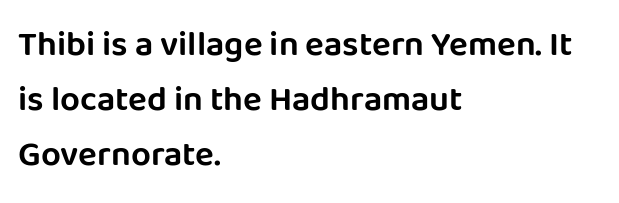
Q: Is the text italic (slanted)? A: No, it is upright.
Q: Is the typeface a serif or a sans-serif typeface? A: Sans-serif.
Q: Is the text underlined? A: No.
Q: How is the paragraph aligned? A: Left-aligned.
Q: Is the spacing between letters normal or unusually wide? A: Normal.
Q: Is the spacing between lines tight, normal or loose? A: Normal.
Q: Width (condensed, normal, or wide)? A: Normal.
Q: Stroke contrast? A: Low.
Q: x-height? A: Large.
Q: Monospaced? A: No.
